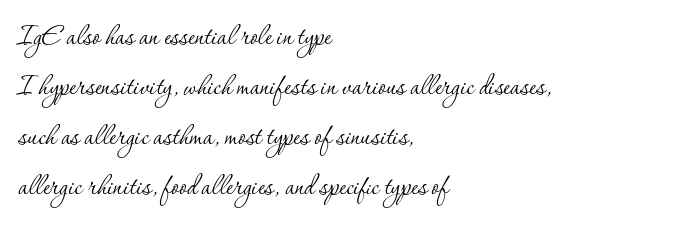
Q: Is the text bold? A: No.
Q: Is the text italic (slanted)? A: Yes.
Q: Is the typeface a serif or a sans-serif typeface? A: Serif.
Q: Is the text underlined? A: No.
Q: How is the paragraph aligned? A: Left-aligned.
Q: Is the spacing between letters normal or unusually wide? A: Normal.
Q: Is the spacing between lines tight, normal or loose? A: Normal.
Q: Width (condensed, normal, or wide)? A: Normal.
Q: Stroke contrast? A: Low.
Q: x-height? A: Small.
Q: Monospaced? A: No.
